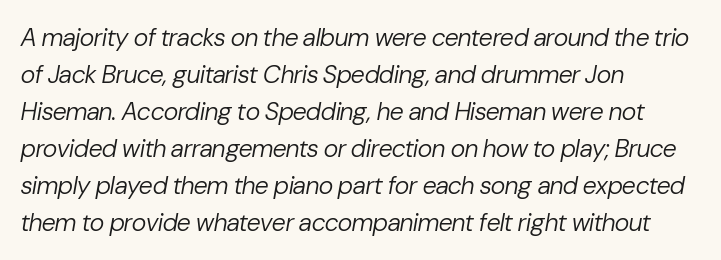
The designer left line spacing at the default. Weight class: somewhere from thin through regular. These lines are set flush left with a ragged right edge. Caption: standard tracking, unaltered. Emphasis-style slanted type is in use. The space beneath each line is pristine and unruled.
